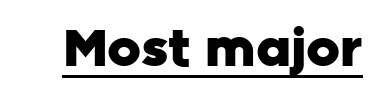
{"serif": "no", "italic": "no", "bold": "yes", "weight": "heavy", "width": "normal", "stroke_contrast": "low", "x_height": "medium", "monospaced": "no", "underline": "yes", "letter_spacing": "normal", "letter_spacing_em": 0.0, "glyph_px": 52}
